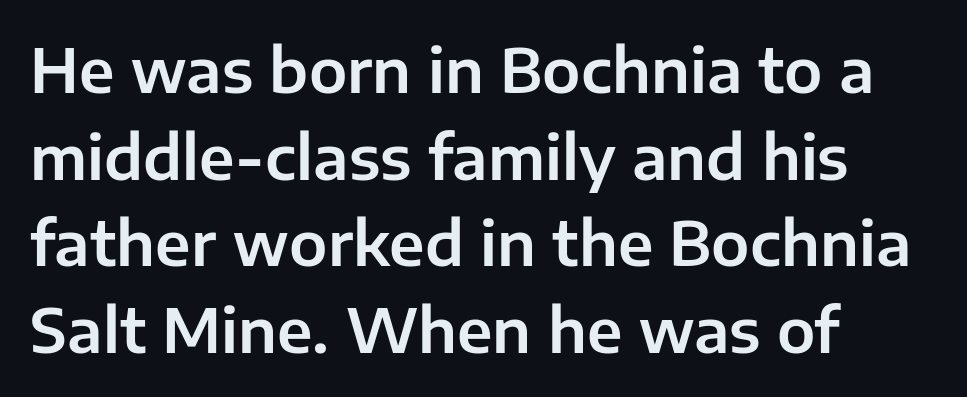
{"serif": "no", "italic": "no", "width": "normal", "stroke_contrast": "low", "x_height": "medium", "monospaced": "no", "underline": "no", "align": "left", "line_spacing": "normal", "line_spacing_ratio": 1.42, "letter_spacing": "normal", "letter_spacing_em": 0.0, "glyph_px": 61}
